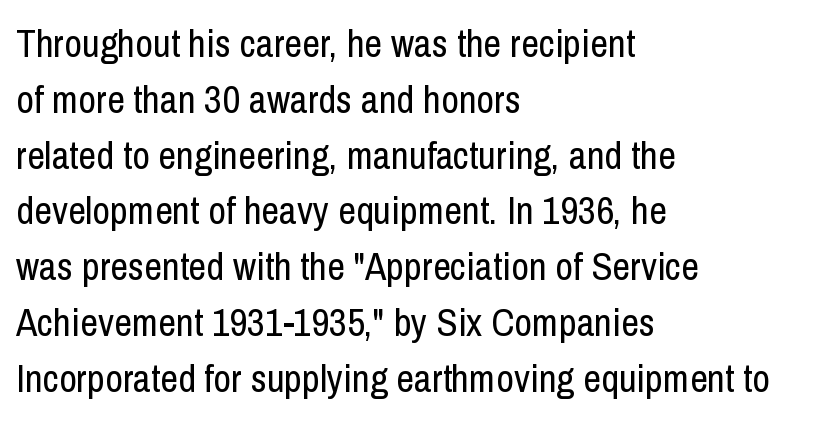
The image shows 39 px regular-weight, condensed sans-serif type, upright; set left-aligned, normal line spacing (1.43x), normal letter spacing, not underlined; low stroke contrast and a medium x-height.
